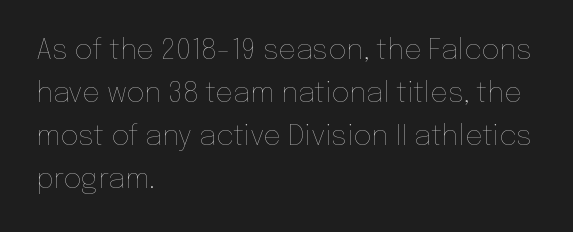
Q: Is the text bold? A: No.
Q: Is the text italic (slanted)? A: No, it is upright.
Q: Is the text underlined? A: No.
Q: How is the paragraph aligned? A: Left-aligned.
Q: Is the spacing between letters normal or unusually wide? A: Normal.
Q: Is the spacing between lines tight, normal or loose? A: Normal.
Q: Width (condensed, normal, or wide)? A: Normal.
Q: Stroke contrast? A: Low.
Q: x-height? A: Medium.
Q: Monospaced? A: No.
